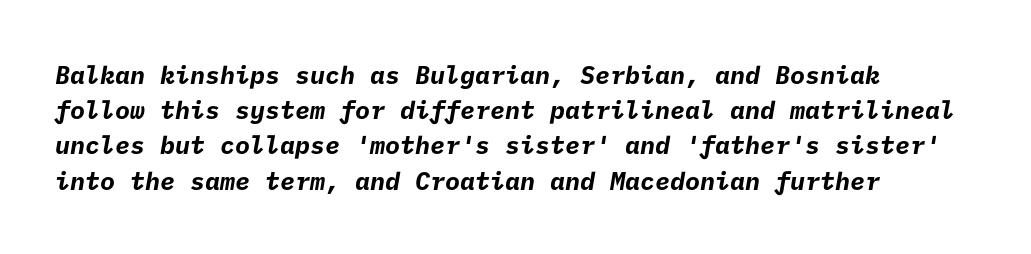
Underlining? Definitely not there. A full-strength bold gives these letters their thick strokes. The horizontal fit of the characters is conventional and even. These lines stack with their left ends in a neat column.
